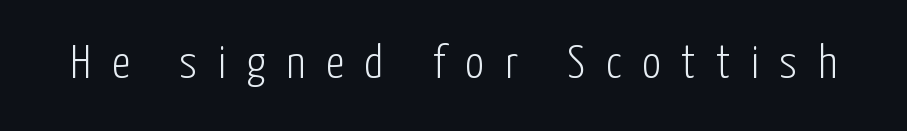
The image shows 47 px light, condensed sans-serif type, upright; set unusually wide letter spacing (+0.44 em), not underlined; low stroke contrast and a medium x-height.
